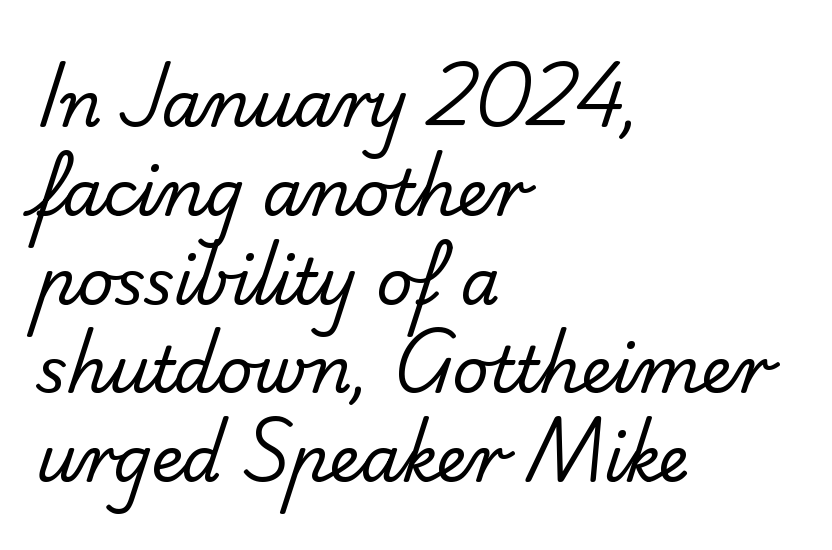
Q: Is the text bold? A: No.
Q: Is the typeface a serif or a sans-serif typeface? A: Sans-serif.
Q: Is the text underlined? A: No.
Q: How is the paragraph aligned? A: Left-aligned.
Q: Is the spacing between letters normal or unusually wide? A: Normal.
Q: Is the spacing between lines tight, normal or loose? A: Normal.
Q: Width (condensed, normal, or wide)? A: Normal.
Q: Stroke contrast? A: Low.
Q: x-height? A: Small.
Q: Monospaced? A: No.
